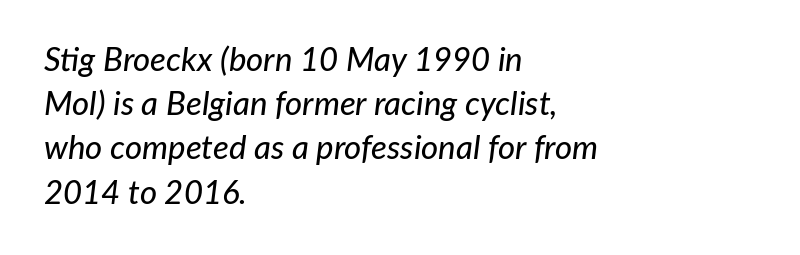
Q: Is the text italic (slanted)? A: Yes, it leans right by about 7 degrees.
Q: Is the text underlined? A: No.
Q: How is the paragraph aligned? A: Left-aligned.
Q: Is the spacing between letters normal or unusually wide? A: Normal.
Q: Is the spacing between lines tight, normal or loose? A: Normal.
Q: Width (condensed, normal, or wide)? A: Normal.
Q: Stroke contrast? A: Low.
Q: x-height? A: Medium.
Q: Monospaced? A: No.
